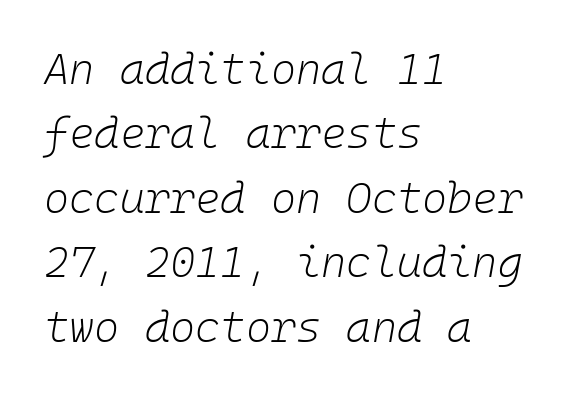
{"italic": "yes", "lean": "right", "slant_degrees": 10, "bold": "no", "weight": "light", "width": "normal", "stroke_contrast": "low", "x_height": "medium", "monospaced": "yes", "underline": "no", "align": "left", "line_spacing": "normal", "line_spacing_ratio": 1.5, "letter_spacing": "normal", "letter_spacing_em": 0.0, "glyph_px": 43}
